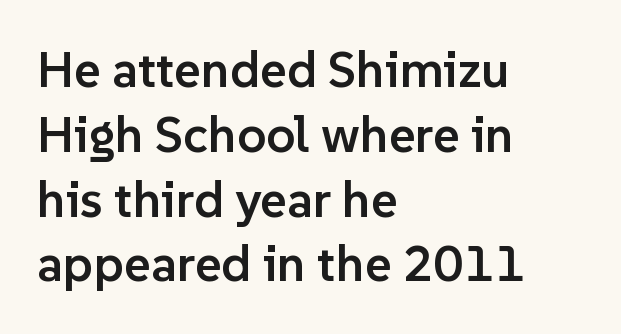
The image shows 51 px semibold sans-serif type, upright; set left-aligned, normal line spacing (1.27x), normal letter spacing, not underlined; low stroke contrast and a medium x-height.
